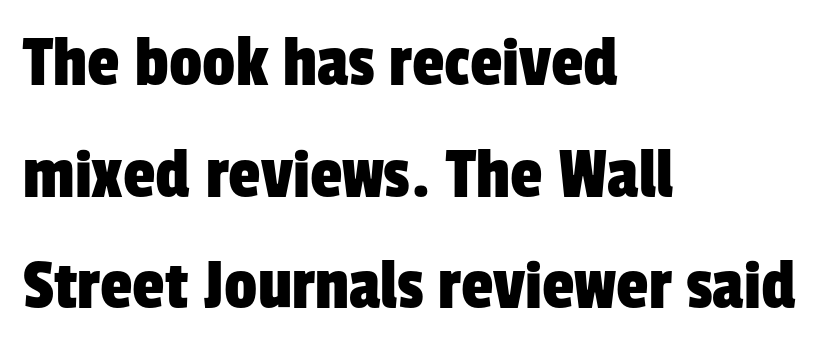
Every row of glyphs begins at an identical x-position on the left. This sample has the flowing, uneven cadence of proportional lettering. This sample uses a sans-serif face. Words float on clear page, feet unadorned. Is there much room between lines? A standard amount, neither cramped nor airy. The letters sit at their default tracking, neither squeezed nor spread.
